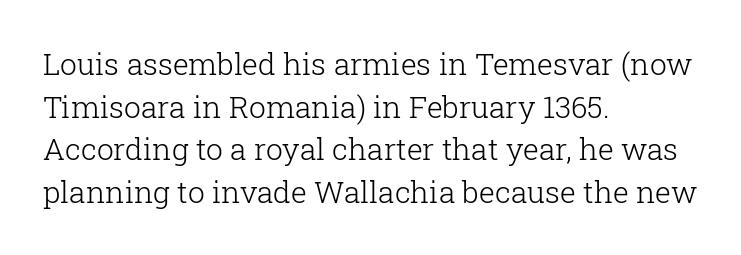
Spacing verdict: proportional, widths tailored to each character. The ragged edge is on the right, which tells us the setting is flush left. The rendering uses a moderate line-height, typical for paragraphs. Old-style or modern, the face here clearly has serifs. Is the letter spacing exaggerated? No — it looks like the ordinary default.
